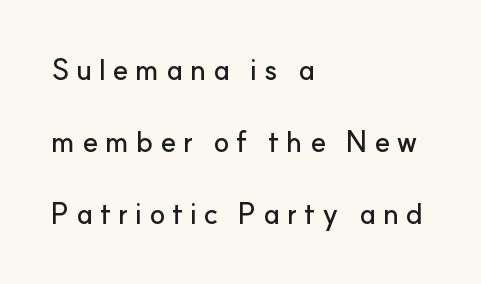
The image shows 29 px sans-serif type, upright; set left-aligned, loose line spacing (2.49x), unusually wide letter spacing (+0.23 em), not underlined; low stroke contrast and a small x-height.
